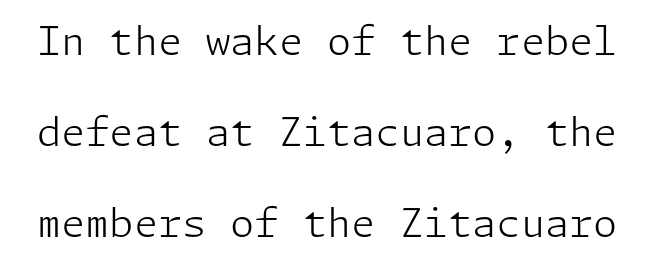
The lettering stays uniformly vertical, giving the passage a roman look. The lines are spread far apart with generous leading. The letters sit at their default tracking, neither squeezed nor spread. Weight class: somewhere from thin through regular.
